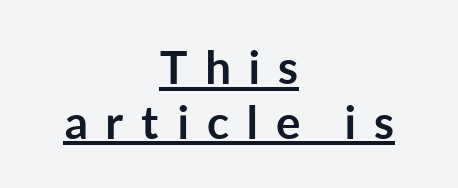
Heavy, bold letterforms. Observe the wide spacing: letters keep a clear distance from each other. Quick note: underline on. Alignment: centered.
